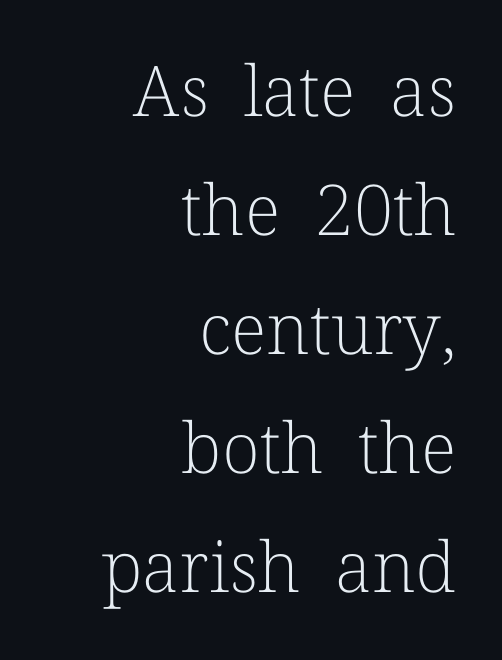
{"serif": "yes", "italic": "no", "bold": "no", "weight": "light", "width": "normal", "stroke_contrast": "low", "x_height": "medium", "monospaced": "no", "underline": "no", "align": "right", "line_spacing": "normal", "line_spacing_ratio": 1.7, "letter_spacing": "normal", "letter_spacing_em": 0.0, "glyph_px": 70}
